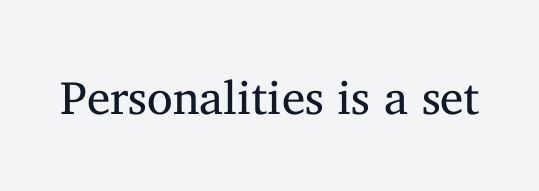
Spacing verdict: proportional, widths tailored to each character. The specimen omits any rule beneath the text block's lines. The font is comparable to plain body text, perhaps lighter. Tracking value appears to be zero — textbook default spacing. Each letter's strokes conclude with small projecting serifs. No italicization has been applied; the sample stays upright.
